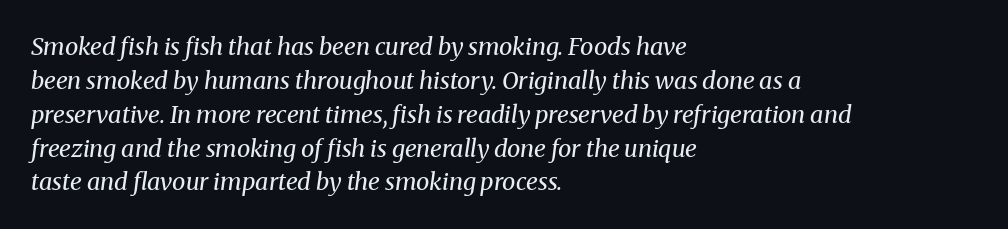
Is the letter spacing exaggerated? No — it looks like the ordinary default. The passage is arranged the way most books set body copy — flush left. The strokes carry an ordinary text weight at most. Normally led — the rows are evenly, conventionally spaced.
